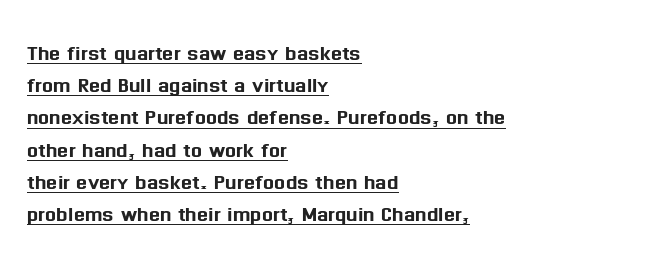
Q: Is the text italic (slanted)? A: No, it is upright.
Q: Is the text underlined? A: Yes.
Q: How is the paragraph aligned? A: Left-aligned.
Q: Is the spacing between letters normal or unusually wide? A: Normal.
